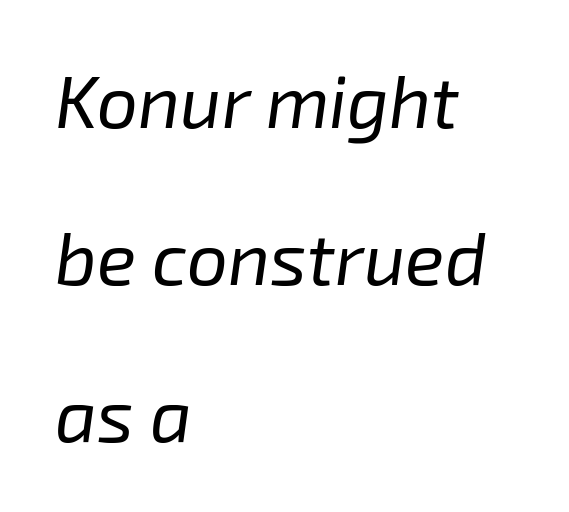
The image shows 73 px regular-weight type, italic (leaning right); set left-aligned, loose line spacing (2.15x), normal letter spacing, not underlined; low stroke contrast and a medium x-height.
